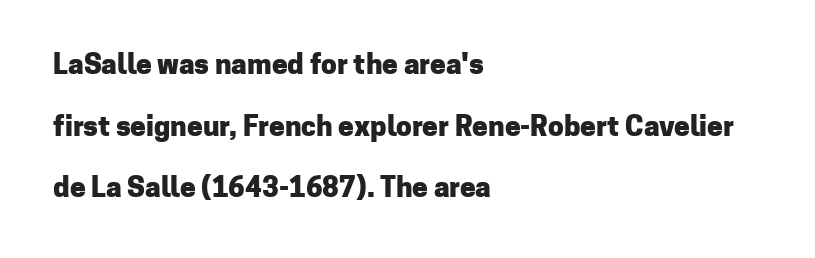
Q: Is the text bold? A: Yes.
Q: Is the text italic (slanted)? A: No, it is upright.
Q: Is the typeface a serif or a sans-serif typeface? A: Sans-serif.
Q: Is the text underlined? A: No.
Q: How is the paragraph aligned? A: Left-aligned.
Q: Is the spacing between letters normal or unusually wide? A: Normal.
Q: Is the spacing between lines tight, normal or loose? A: Loose.
Q: Width (condensed, normal, or wide)? A: Normal.
Q: Stroke contrast? A: Low.
Q: x-height? A: Medium.
Q: Monospaced? A: No.
